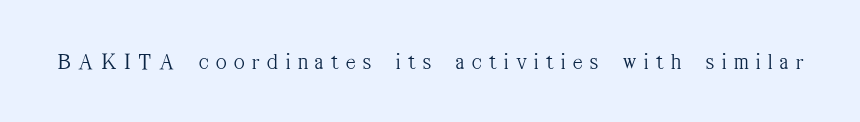
The passage shown has open, widely tracked lettering throughout. Is this a heavy cut? Hardly; it is regular or lighter. The gap between lines stays unmarked. Ordinary non-slanted type is in use.
